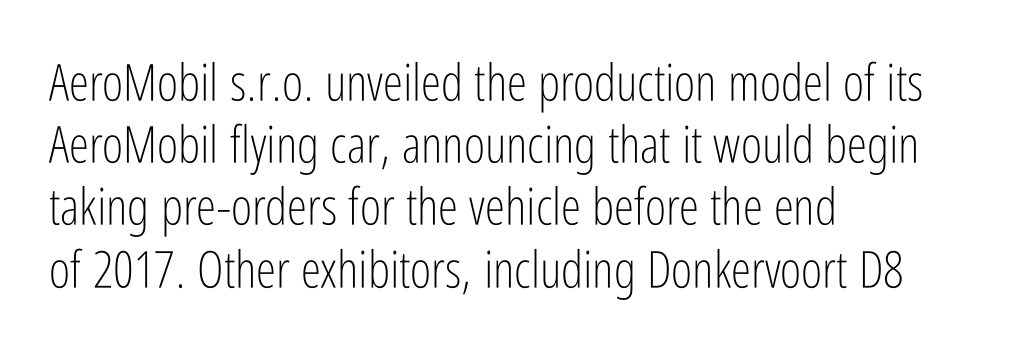
{"serif": "no", "italic": "no", "bold": "no", "weight": "light", "width": "condensed", "stroke_contrast": "low", "x_height": "medium", "monospaced": "no", "underline": "no", "align": "left", "line_spacing_ratio": 1.22, "letter_spacing": "normal", "letter_spacing_em": 0.0, "glyph_px": 51}
